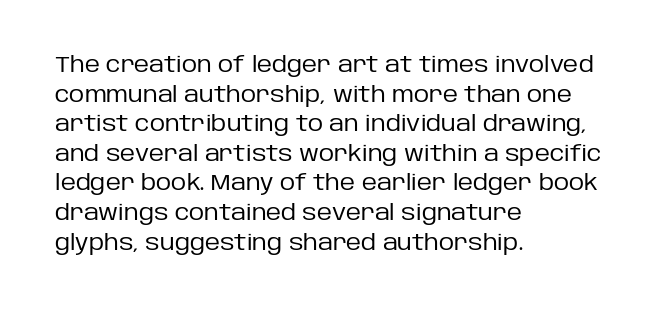
Q: Is the text bold? A: No.
Q: Is the text italic (slanted)? A: No, it is upright.
Q: Is the text underlined? A: No.
Q: How is the paragraph aligned? A: Left-aligned.
Q: Is the spacing between letters normal or unusually wide? A: Normal.
Q: Is the spacing between lines tight, normal or loose? A: Normal.
